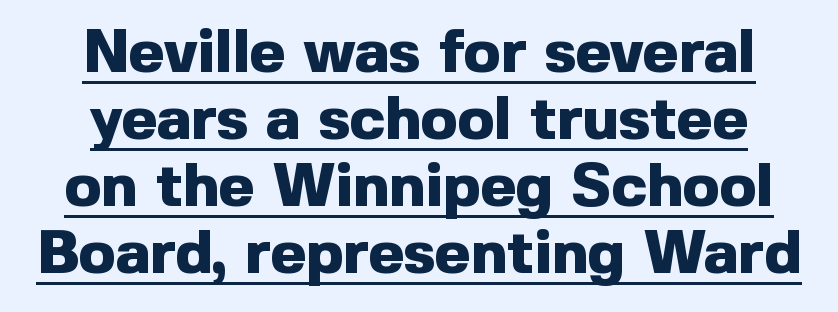
The image shows 61 px heavy sans-serif type, upright; set tight line spacing (1.1x), normal letter spacing, underlined; a medium x-height.
